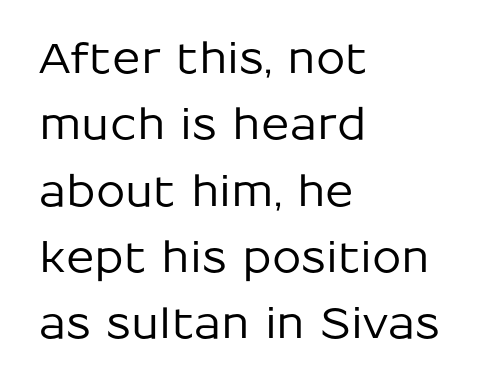
{"serif": "no", "italic": "no", "width": "normal", "stroke_contrast": "low", "x_height": "medium", "monospaced": "no", "underline": "no", "align": "left", "line_spacing": "normal", "line_spacing_ratio": 1.58, "letter_spacing": "normal", "letter_spacing_em": 0.0, "glyph_px": 42}
